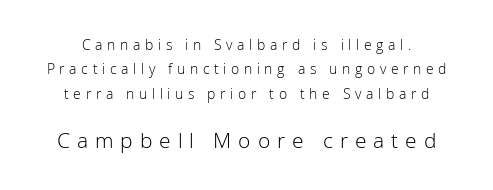
Q: Is the text bold? A: No.
Q: Is the text italic (slanted)? A: No, it is upright.
Q: Is the text underlined? A: No.
Q: Is the spacing between letters normal or unusually wide? A: Unusually wide.
Q: Which block of text is set in a larger size, the first (top) or the second (bottom)? A: The second (bottom) one.
